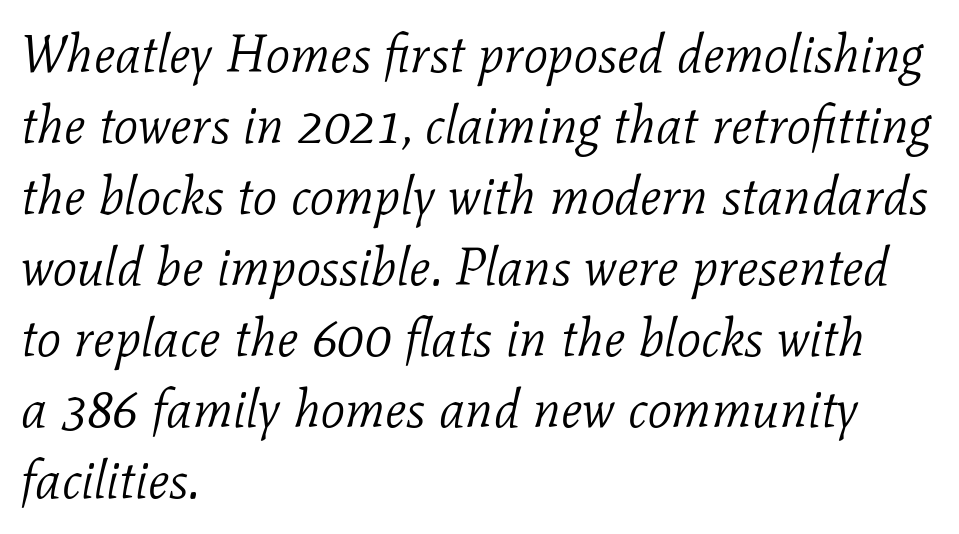
The letters advance in unequal steps, a hallmark of proportional type. Is the letter spacing exaggerated? No — it looks like the ordinary default. The ragged edge is on the right, which tells us the setting is flush left. The text was rendered using a seriffed face with decorative stroke endings. Rows of type keep a routine distance in the vertical direction. Has an underline been added? It has not.
